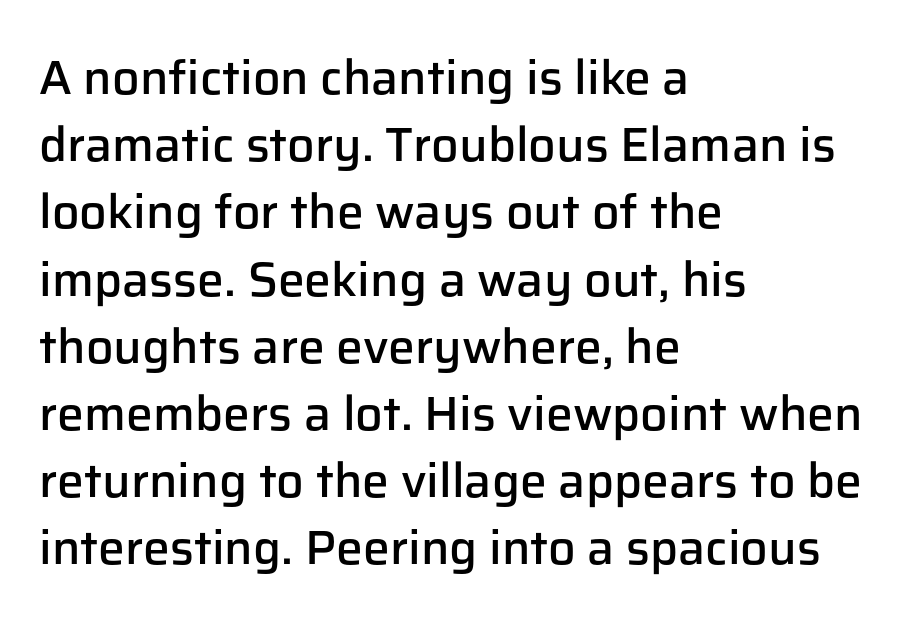
The image shows 48 px semibold sans-serif type, upright; set left-aligned, normal line spacing (1.4x), normal letter spacing, not underlined; low stroke contrast and a medium x-height.
